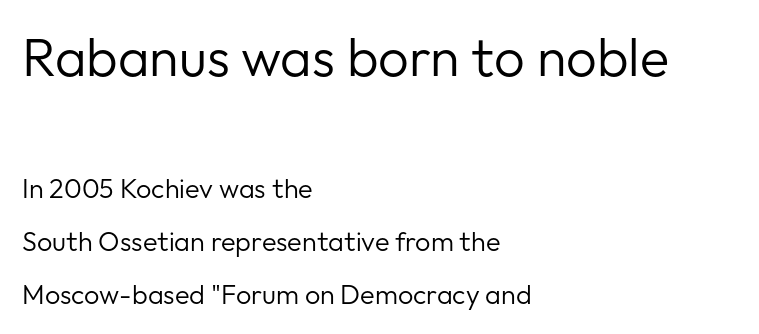
Letters have the restrained weight of plain body copy at most. Horizontally, the lines are justified to the leading edge only. The rendering keeps characters at their native spacing. It's the straight-up-and-down kind of type.
